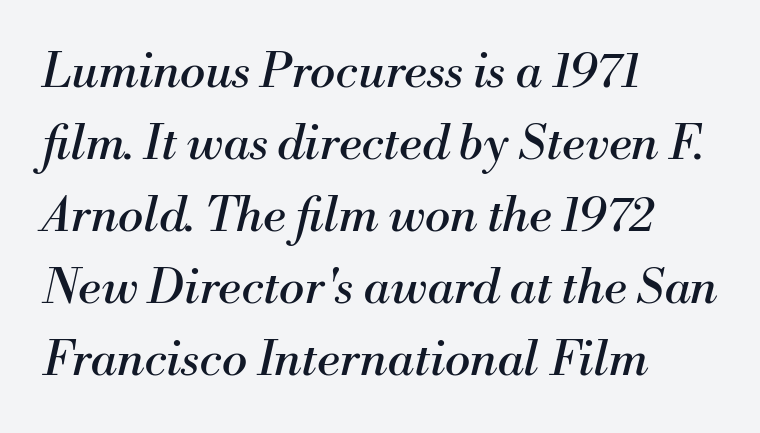
The string is rendered with underlining switched off. Looking at the ascenders, they clearly lean. The ragged edge is on the right, which tells us the setting is flush left. Think of a printed novel: that variable character pitch is what you see here. Short note: letters normally spaced.
